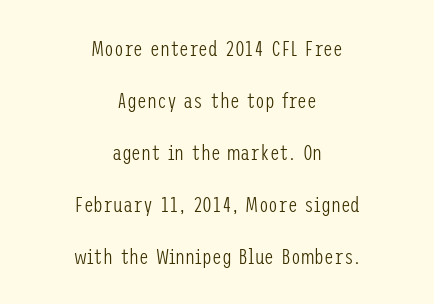
Every character sits straight up, as roman type does. The lines in this sample share a center point and differ in where they start and stop. Stroke thickness stays within the range of a standard reading face or lighter. Quick note: underline off. The line texture is even and compact thanks to regular tracking.
